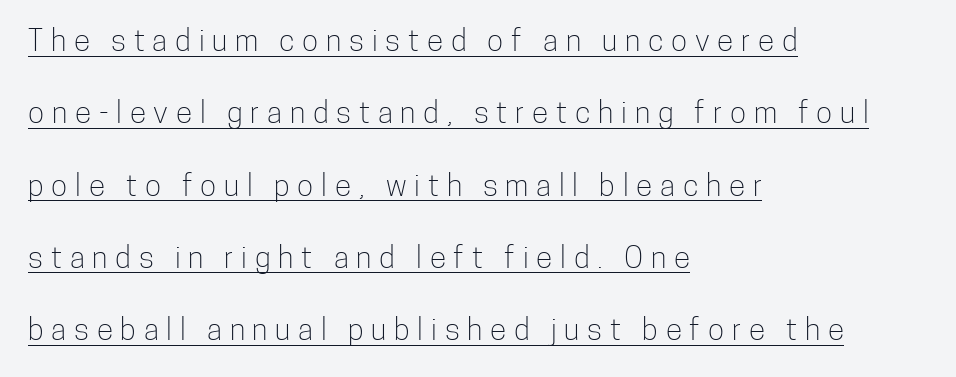
Letterform terminals end flat and unadorned throughout the passage. You could fit nearly another row in the gap between these rows. Nope, not italic — everything's standing straight. Is this a fixed-width face? No — the glyphs have proportional, varying widths. The typesetter chose a ragged-right arrangement here. The rendered words wear a rule along their underside.
